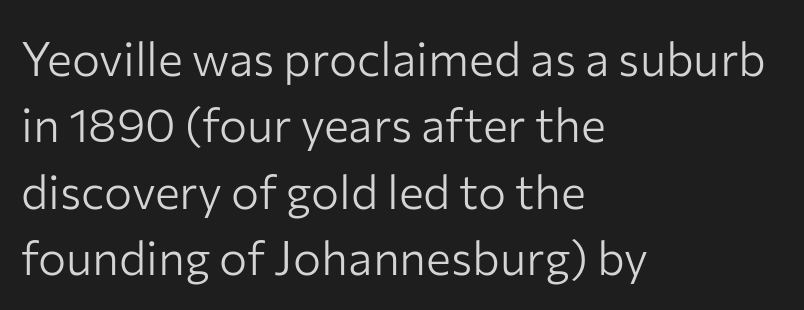
The image shows 47 px light sans-serif type, upright; set left-aligned, normal line spacing (1.41x), normal letter spacing, not underlined; low stroke contrast and a medium x-height.
